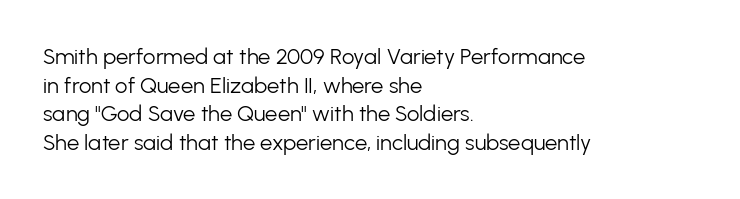
Q: Is the text bold? A: No.
Q: Is the text italic (slanted)? A: No, it is upright.
Q: Is the text underlined? A: No.
Q: How is the paragraph aligned? A: Left-aligned.
Q: Is the spacing between letters normal or unusually wide? A: Normal.
Q: Is the spacing between lines tight, normal or loose? A: Normal.
